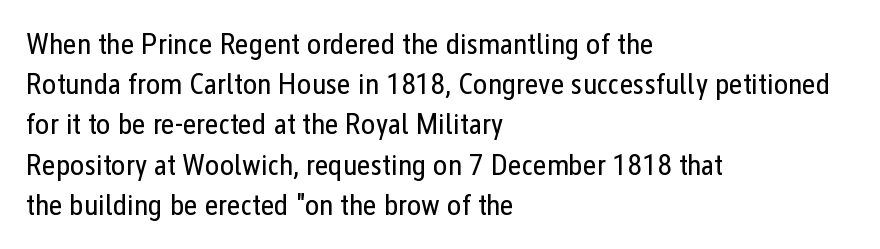
{"serif": "no", "italic": "no", "bold": "no", "weight": "regular", "width": "condensed", "stroke_contrast": "low", "x_height": "medium", "monospaced": "no", "underline": "no", "align": "left", "line_spacing": "normal", "line_spacing_ratio": 1.34, "letter_spacing": "normal", "letter_spacing_em": 0.0, "glyph_px": 30}
